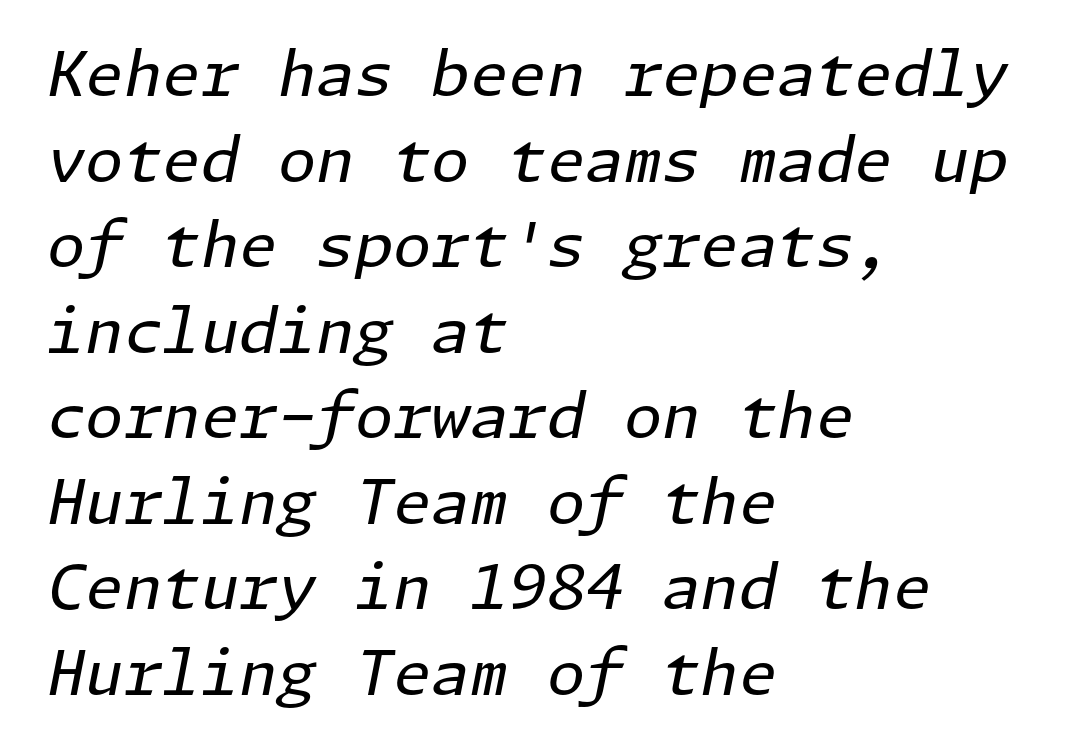
{"italic": "yes", "lean": "right", "slant_degrees": 11, "bold": "no", "weight": "regular", "width": "normal", "stroke_contrast": "low", "x_height": "medium", "underline": "no", "align": "left", "line_spacing": "normal", "line_spacing_ratio": 1.38, "letter_spacing": "normal", "letter_spacing_em": 0.0, "glyph_px": 62}
